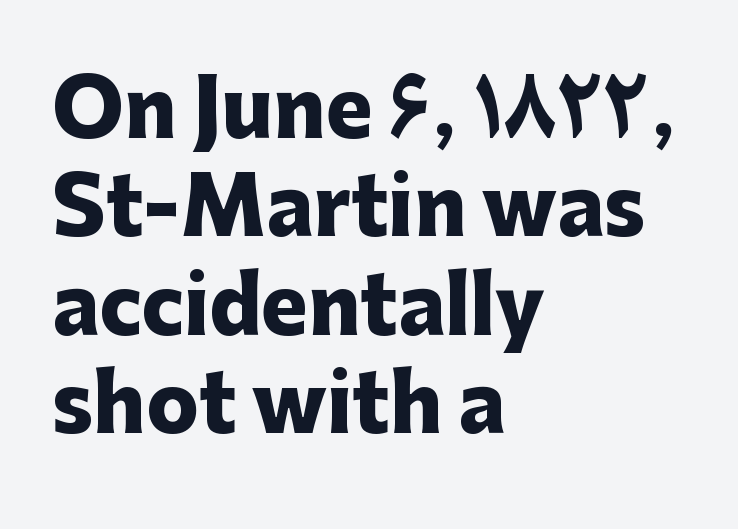
Varying glyph widths throughout — classic text-font behaviour. This rendering uses left alignment, leaving the right contour irregular. The characters display no serif detailing; their extremities are plain. The line texture is even and compact thanks to regular tracking.
